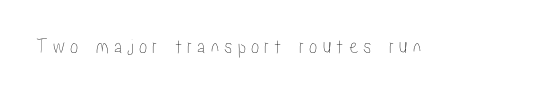
Any mark beneath the type? The region is blank. The specimen reads as upright at a glance. The tracking jumps out immediately: characters are airy and widely separated.
